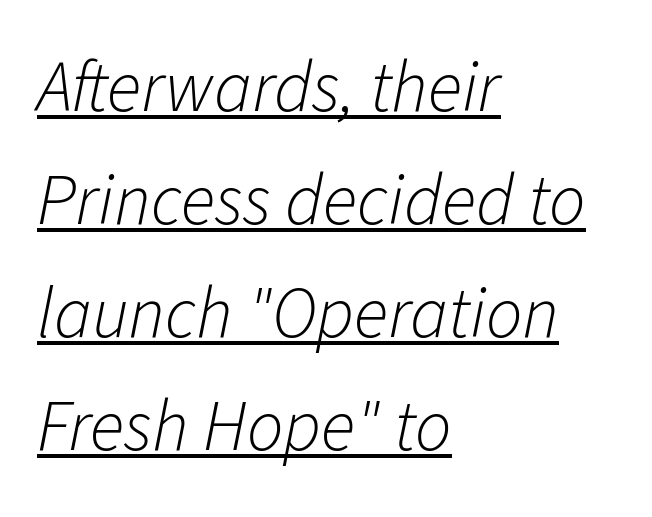
The image shows 72 px light type, italic (leaning right); set left-aligned, normal line spacing (1.57x), normal letter spacing, underlined; low stroke contrast and a medium x-height.
